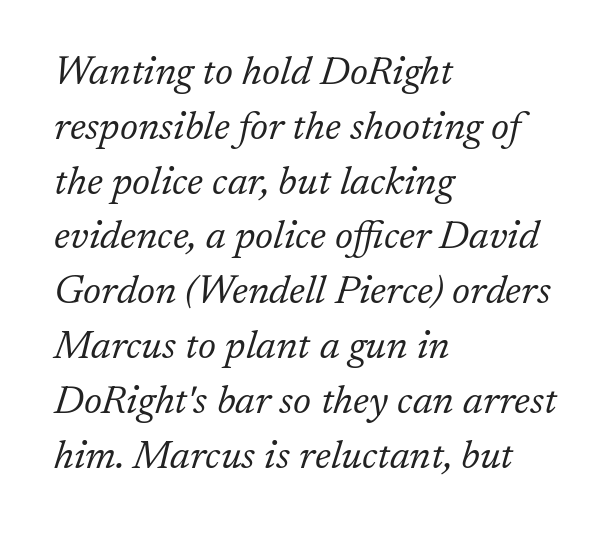
{"serif": "yes", "italic": "yes", "lean": "right", "slant_degrees": 17, "bold": "no", "weight": "light", "width": "normal", "stroke_contrast": "low", "x_height": "medium", "monospaced": "no", "underline": "no", "align": "left", "line_spacing": "normal", "line_spacing_ratio": 1.37, "letter_spacing": "normal", "letter_spacing_em": 0.0, "glyph_px": 40}
